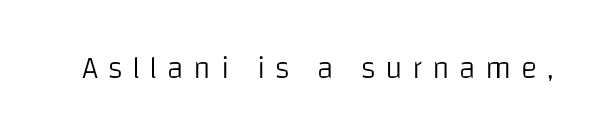
{"serif": "no", "italic": "no", "bold": "no", "weight": "light", "width": "normal", "stroke_contrast": "low", "x_height": "large", "monospaced": "no", "underline": "no", "letter_spacing": "wide", "letter_spacing_em": 0.31, "glyph_px": 31}
